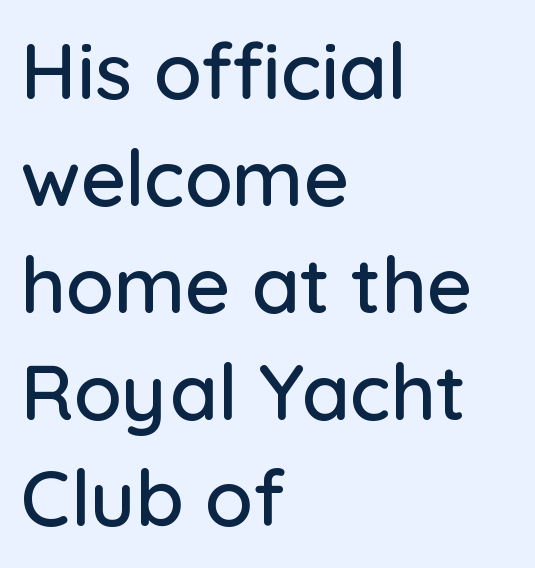
The image shows 78 px sans-serif type, upright; set left-aligned, normal line spacing (1.37x), normal letter spacing, not underlined; low stroke contrast and a medium x-height.
